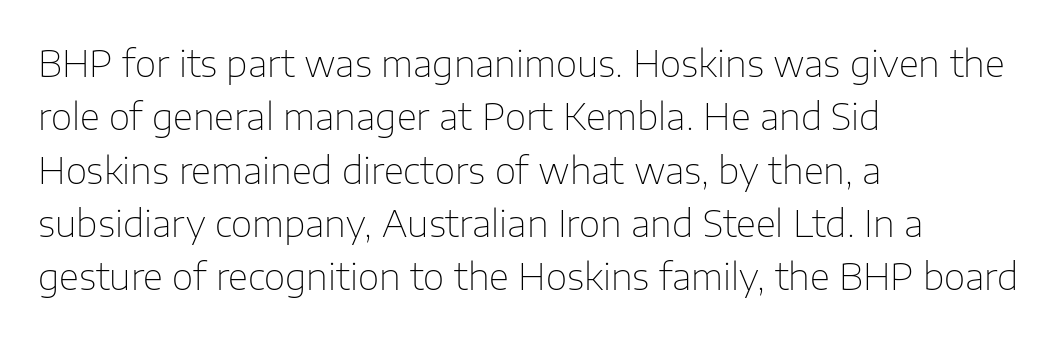
The image shows 37 px thin sans-serif type, upright; set left-aligned, normal line spacing (1.44x), normal letter spacing, not underlined; low stroke contrast and a medium x-height.
